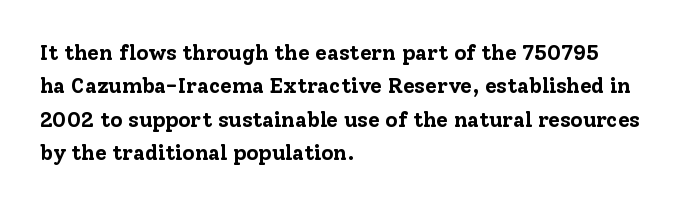
The image shows 21 px bold type, upright; set left-aligned, normal line spacing (1.59x), normal letter spacing, not underlined.
